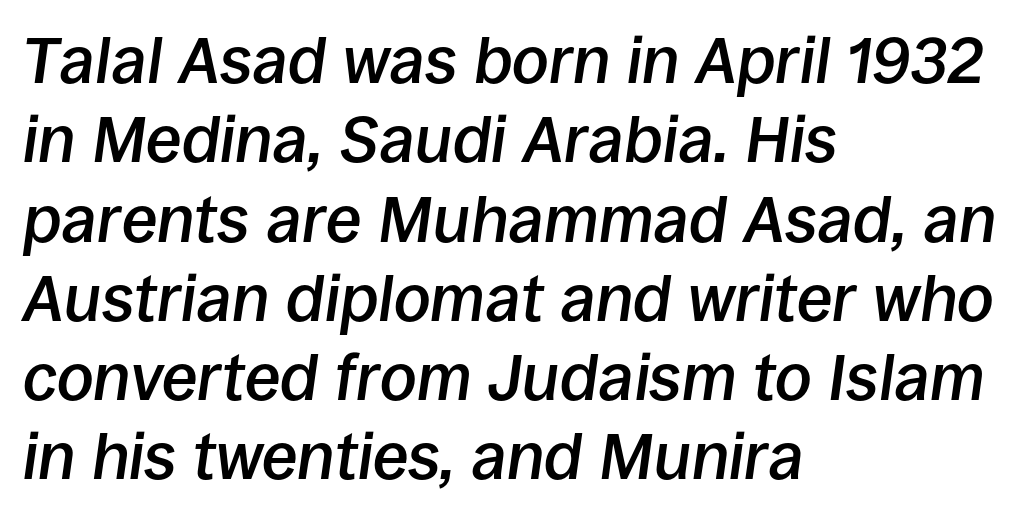
The image shows 65 px semibold type, italic (leaning right); set left-aligned, line spacing 1.22x, normal letter spacing, not underlined; low stroke contrast and a large x-height.
